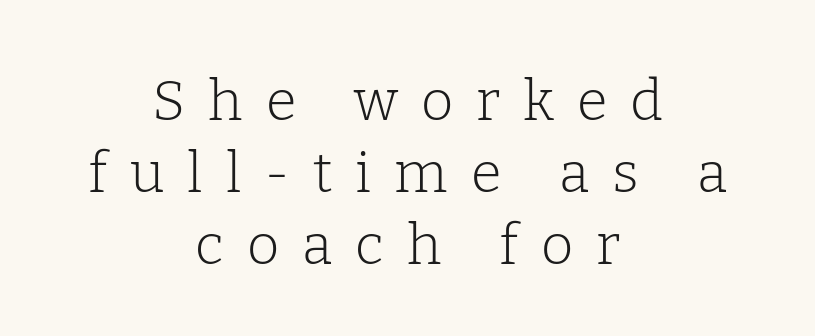
{"serif": "yes", "italic": "no", "bold": "no", "weight": "light", "width": "normal", "stroke_contrast": "low", "x_height": "medium", "monospaced": "no", "underline": "no", "align": "center", "line_spacing": "normal", "line_spacing_ratio": 1.29, "letter_spacing": "wide", "letter_spacing_em": 0.41, "glyph_px": 56}
